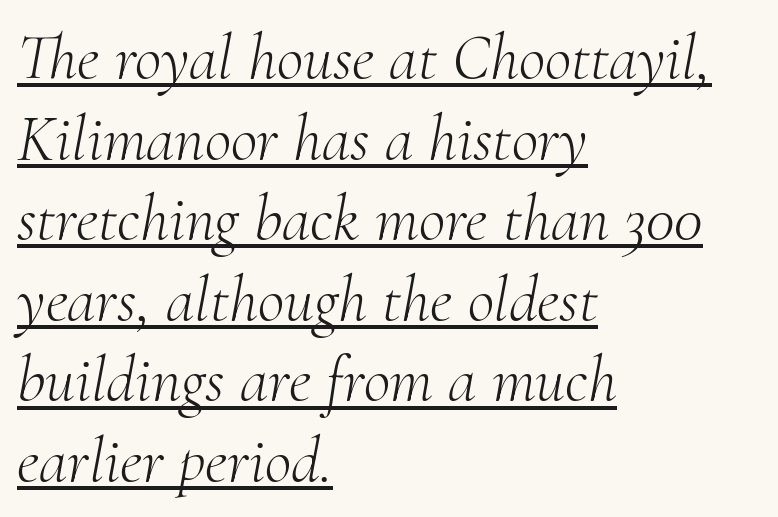
Q: Is the text bold? A: No.
Q: Is the text italic (slanted)? A: Yes, it leans right by about 10 degrees.
Q: Is the typeface a serif or a sans-serif typeface? A: Serif.
Q: Is the text underlined? A: Yes.
Q: How is the paragraph aligned? A: Left-aligned.
Q: Is the spacing between letters normal or unusually wide? A: Normal.
Q: Width (condensed, normal, or wide)? A: Normal.
Q: Stroke contrast? A: Medium.
Q: x-height? A: Small.
Q: Monospaced? A: No.
